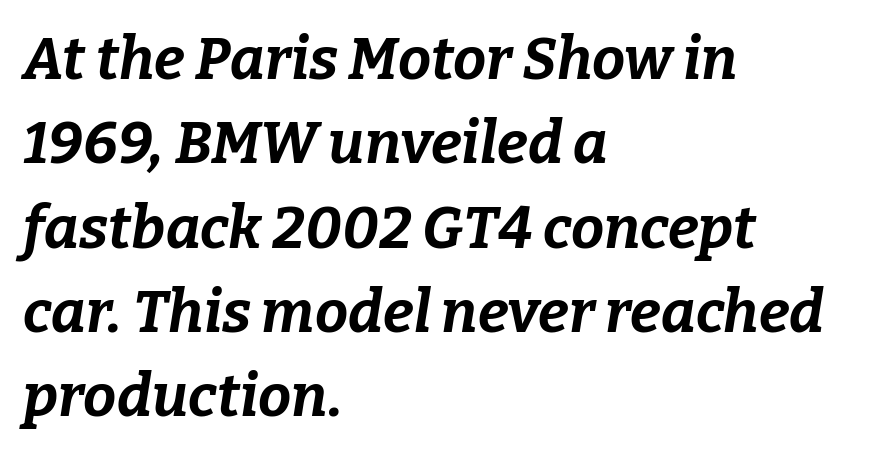
The image shows 59 px bold type, italic (leaning right); set left-aligned, normal line spacing (1.43x), normal letter spacing, not underlined; low stroke contrast and a medium x-height.
